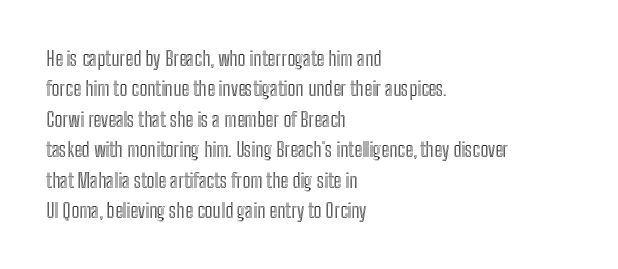
Characters follow at the spacing the type designer built in. The line-height multiplier appears to be the usual default. Just letters on the line, the space beneath them empty. It's the straight-up-and-down kind of type. Each line starts at the same left margin while the right side varies.
